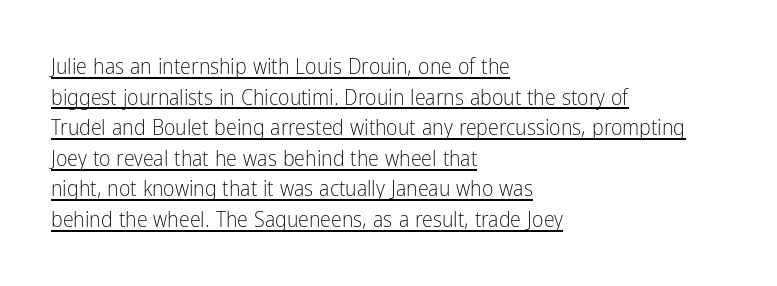
The image shows 22 px text type, upright; set left-aligned, normal line spacing (1.39x), normal letter spacing, underlined.
